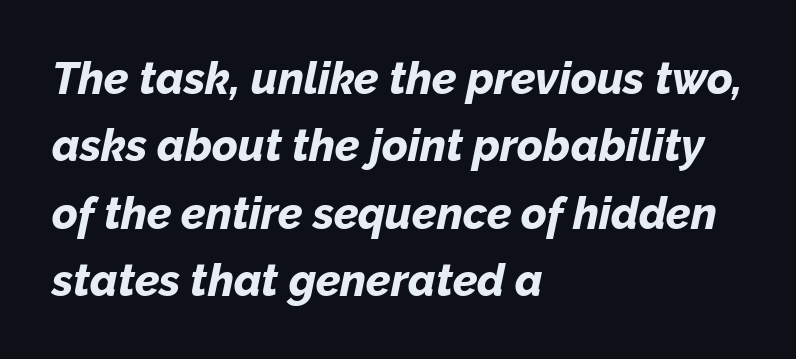
Q: Is the text bold? A: Yes.
Q: Is the text italic (slanted)? A: Yes, it leans right by about 12 degrees.
Q: Is the text underlined? A: No.
Q: How is the paragraph aligned? A: Left-aligned.
Q: Is the spacing between letters normal or unusually wide? A: Normal.
Q: Is the spacing between lines tight, normal or loose? A: Normal.
Q: Width (condensed, normal, or wide)? A: Normal.
Q: Stroke contrast? A: Low.
Q: x-height? A: Medium.
Q: Monospaced? A: No.
